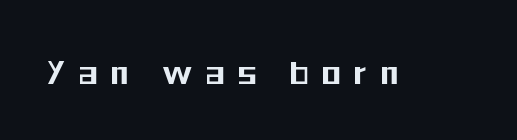
Q: Is the text italic (slanted)? A: No, it is upright.
Q: Is the typeface a serif or a sans-serif typeface? A: Sans-serif.
Q: Is the text underlined? A: No.
Q: Is the spacing between letters normal or unusually wide? A: Unusually wide.
Q: Width (condensed, normal, or wide)? A: Condensed.
Q: Stroke contrast? A: Medium.
Q: x-height? A: Medium.
Q: Monospaced? A: No.
